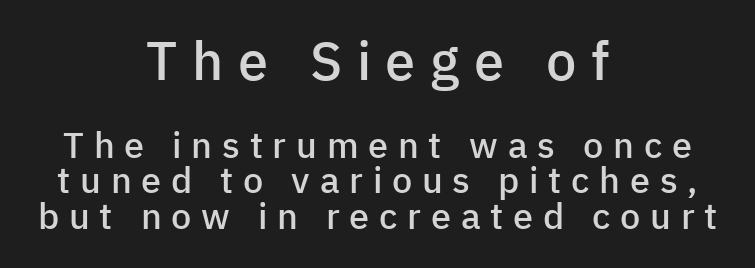
The image shows 54 px semibold sans-serif type, upright; set centered, tight line spacing (0.99x), unusually wide letter spacing (+0.27 em), not underlined; the first (top) block is 1.5x larger; low stroke contrast and a medium x-height.
